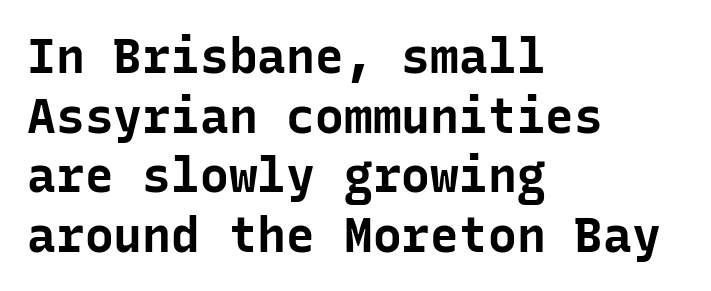
{"serif": "no", "italic": "no", "bold": "yes", "weight": "bold", "width": "normal", "stroke_contrast": "low", "x_height": "medium", "monospaced": "yes", "underline": "no", "align": "left", "line_spacing_ratio": 1.24, "letter_spacing": "normal", "letter_spacing_em": 0.0, "glyph_px": 48}
